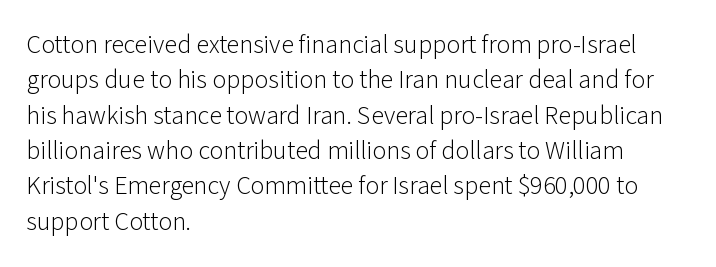
Vertically, the passage feels balanced, rows spaced as you'd expect. No italicization has been applied; the sample stays upright. A bare baseline throughout the passage. Think standard paragraph weight, or any step lighter than that.
